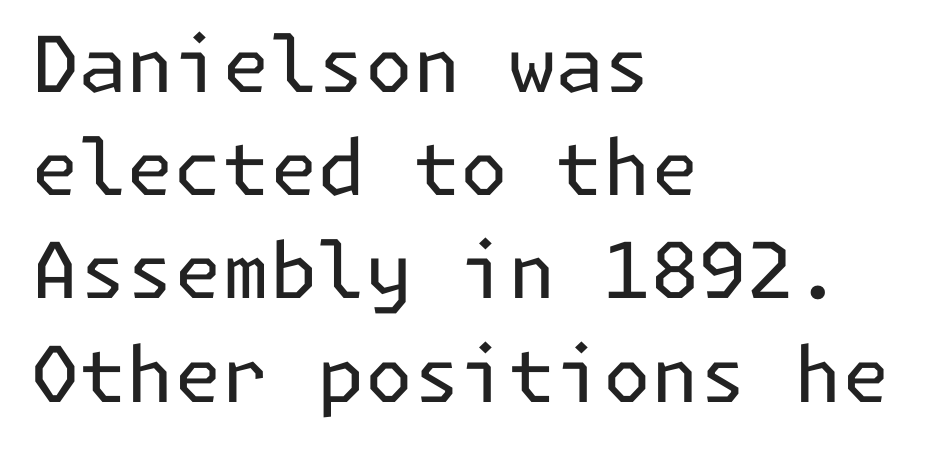
The letterforms sit at book weight or below. Does the lettering tilt? It doesn't — this is upright. Students, observe: this is what conventionally led text looks like. Serif or sans? Sans — the stroke terminals are bare. How are the letters spaced? Ordinarily, with no added tracking. All the whitespace from short lines collects on the right.
